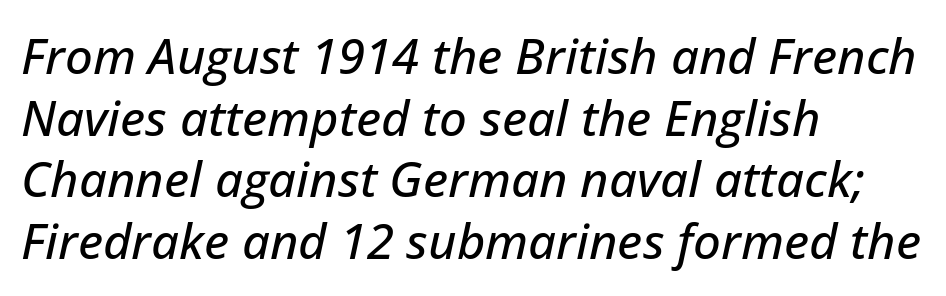
The image shows 49 px text type, italic (leaning right); set left-aligned, normal line spacing (1.26x), normal letter spacing, not underlined; low stroke contrast and a medium x-height.
